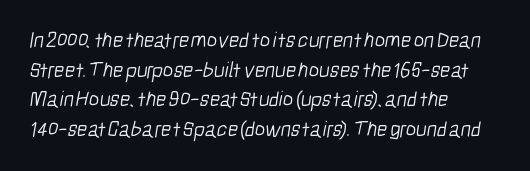
Q: Is the text bold? A: No.
Q: Is the text underlined? A: No.
Q: How is the paragraph aligned? A: Left-aligned.
Q: Is the spacing between letters normal or unusually wide? A: Normal.
Q: Is the spacing between lines tight, normal or loose? A: Normal.
